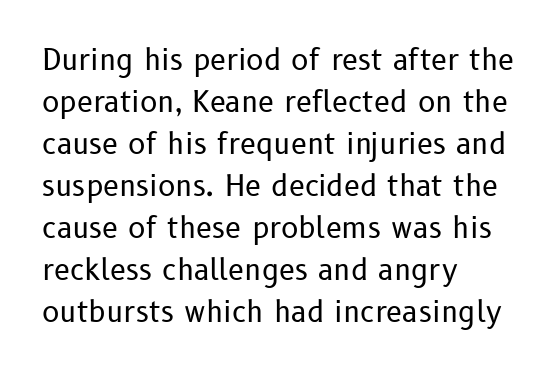
{"serif": "no", "italic": "no", "bold": "no", "weight": "regular", "width": "normal", "stroke_contrast": "low", "x_height": "medium", "monospaced": "no", "underline": "no", "align": "left", "line_spacing": "normal", "line_spacing_ratio": 1.45, "letter_spacing": "normal", "letter_spacing_em": 0.0, "glyph_px": 29}
